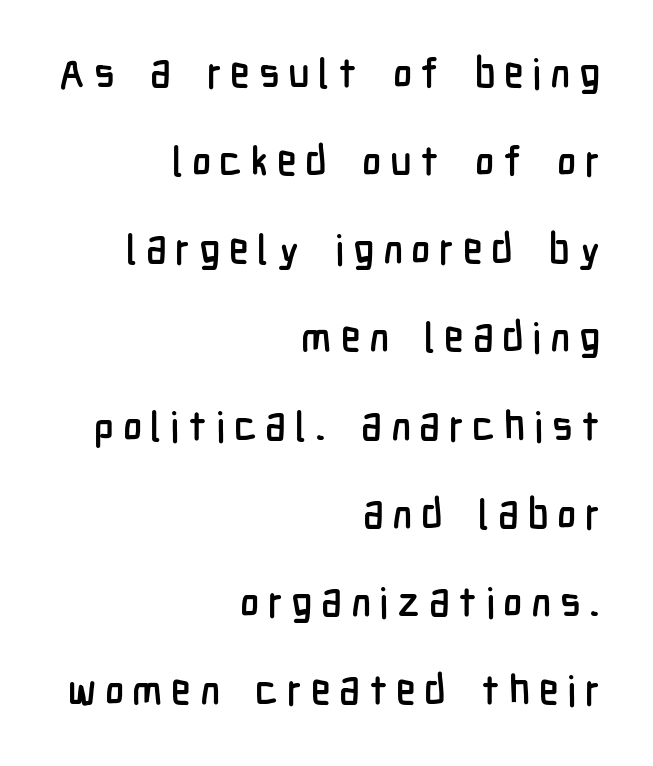
{"serif": "no", "italic": "no", "width": "condensed", "stroke_contrast": "low", "x_height": "medium", "monospaced": "no", "underline": "no", "align": "right", "line_spacing": "loose", "line_spacing_ratio": 2.15, "letter_spacing": "wide", "letter_spacing_em": 0.21, "glyph_px": 41}
